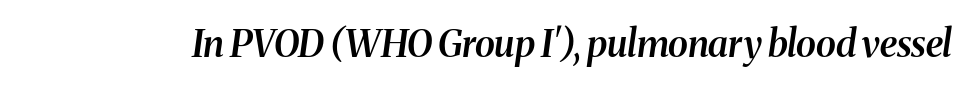
The image shows 37 px semibold serif type, italic (leaning right); set normal letter spacing, not underlined; medium stroke contrast and a medium x-height.
